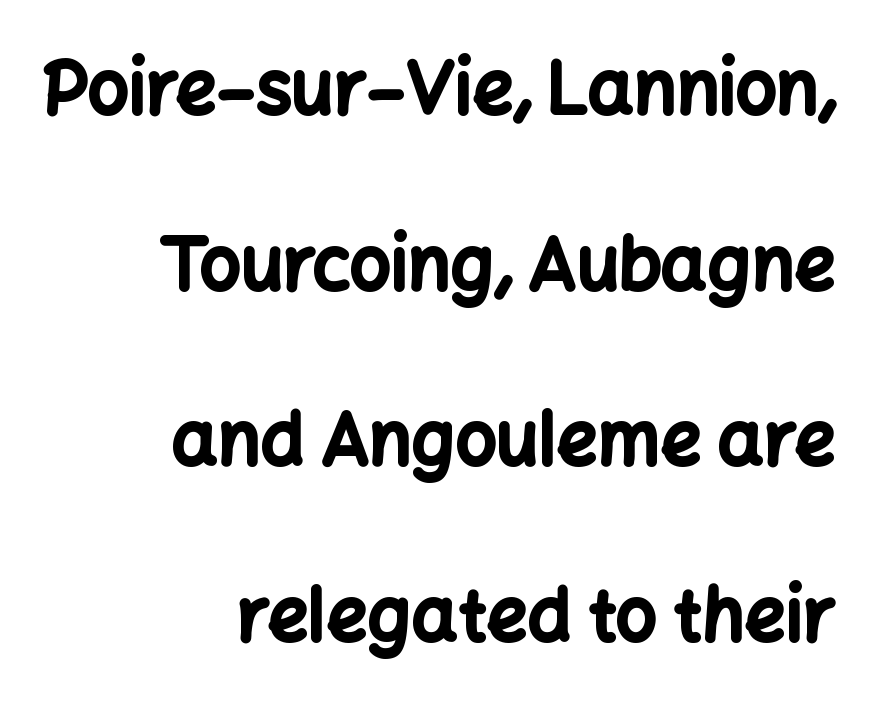
Underline: absent. Leading: increased. The letters advance in unequal steps, a hallmark of proportional type. In terms of letterform style, serifs are entirely absent. Look at the stroke-to-counter ratio: heavy, a bold. A student would call this right alignment; a typographer would say flush right, rag left.
